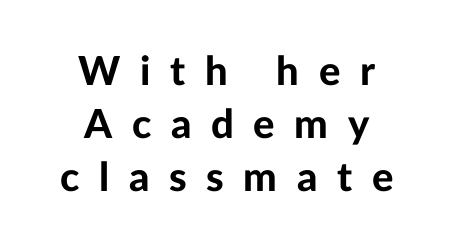
Q: Is the text bold? A: Yes.
Q: Is the text italic (slanted)? A: No, it is upright.
Q: Is the typeface a serif or a sans-serif typeface? A: Sans-serif.
Q: Is the text underlined? A: No.
Q: How is the paragraph aligned? A: Centered.
Q: Is the spacing between letters normal or unusually wide? A: Unusually wide.
Q: Is the spacing between lines tight, normal or loose? A: Normal.
Q: Width (condensed, normal, or wide)? A: Normal.
Q: Stroke contrast? A: Low.
Q: x-height? A: Medium.
Q: Monospaced? A: No.
